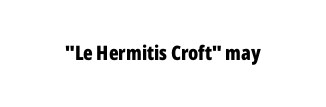
The image shows 20 px bold type, upright; set normal letter spacing, not underlined.
